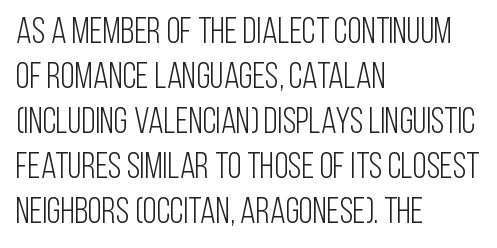
This rendering features lettering with no underline. Character widths vary here, with narrow letters taking less room than wide ones. These glyphs show unthickened strokes, regular width or finer. Horizontally, the lines are justified to the leading edge only. No feet cap the strokes, marking this as sans-serif type.
